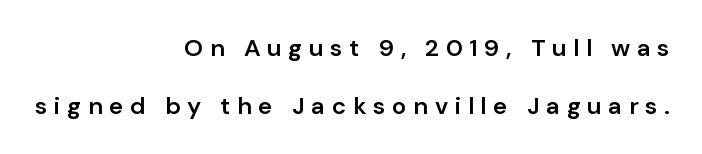
{"italic": "no", "bold": "semi", "underline": "no", "align": "right", "line_spacing": "loose", "line_spacing_ratio": 2.41, "letter_spacing": "wide", "letter_spacing_em": 0.28, "glyph_px": 24}
